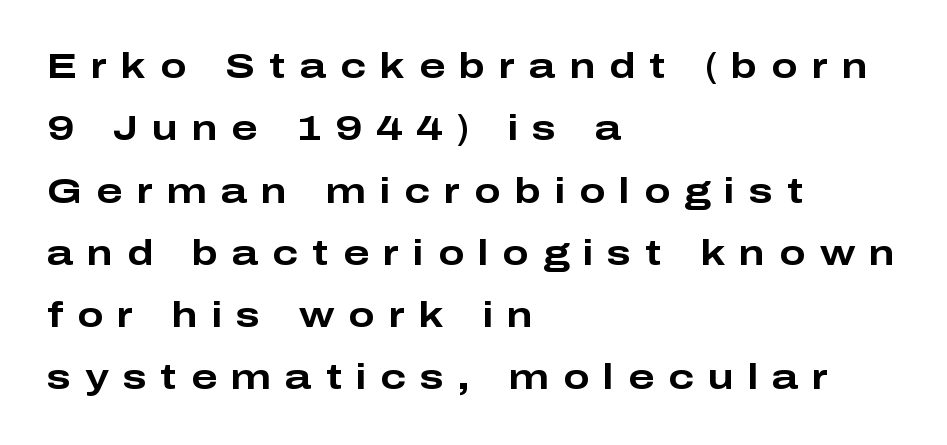
Q: Is the text bold? A: Yes.
Q: Is the text italic (slanted)? A: No, it is upright.
Q: Is the typeface a serif or a sans-serif typeface? A: Sans-serif.
Q: Is the text underlined? A: No.
Q: How is the paragraph aligned? A: Left-aligned.
Q: Is the spacing between letters normal or unusually wide? A: Unusually wide.
Q: Width (condensed, normal, or wide)? A: Wide.
Q: Stroke contrast? A: Low.
Q: x-height? A: Medium.
Q: Monospaced? A: No.
